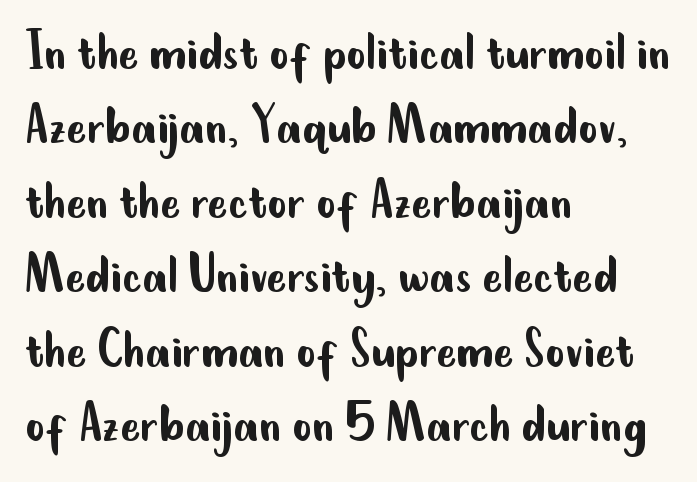
Quick note: underline off. Is the block centered? No — it sits flush against the left margin. To sum up the face: it is a sans, with no serifs. Character widths vary here, with narrow letters taking less room than wide ones. Students, note that the glyphs here touch the page at normal intervals. Stem width sits at or under what a default text font uses.
